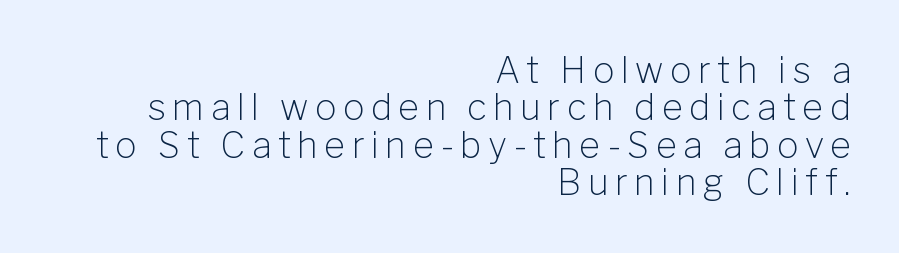
This is roman type, the default non-slanted kind. The rag falls on the left side of this text block. Regarding leading, the lines here are crowded together. Letterform terminals end flat and unadorned throughout the passage. Heft: none added — not bold.
